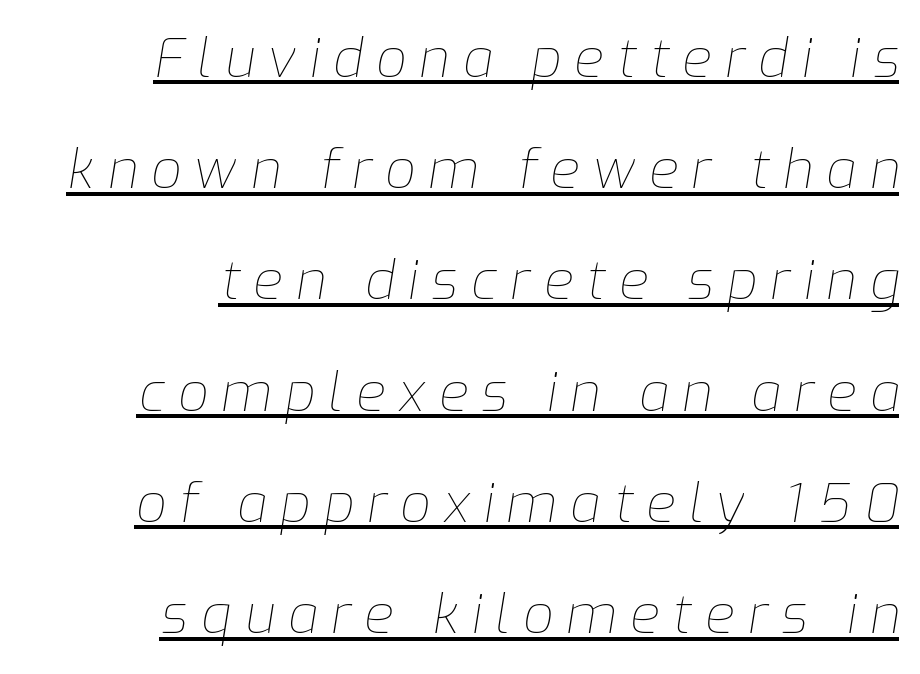
{"italic": "yes", "lean": "right", "slant_degrees": 9, "bold": "no", "weight": "thin", "width": "normal", "stroke_contrast": "low", "x_height": "medium", "monospaced": "no", "underline": "yes", "align": "right", "line_spacing": "loose", "line_spacing_ratio": 2.06, "letter_spacing": "wide", "letter_spacing_em": 0.24, "glyph_px": 54}
